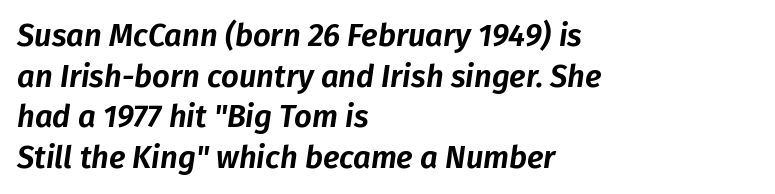
The image shows 31 px text type, italic (leaning right); set left-aligned, normal line spacing (1.31x), normal letter spacing, not underlined; low stroke contrast and a medium x-height.
